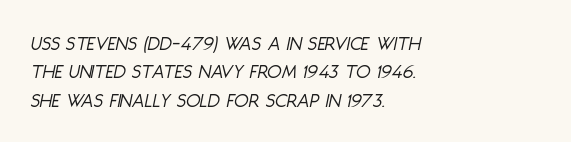
{"italic": "yes", "lean": "right", "slant_degrees": 11, "bold": "no", "underline": "no", "align": "left", "line_spacing": "normal", "line_spacing_ratio": 1.35, "letter_spacing": "normal", "letter_spacing_em": 0.0, "glyph_px": 21}
